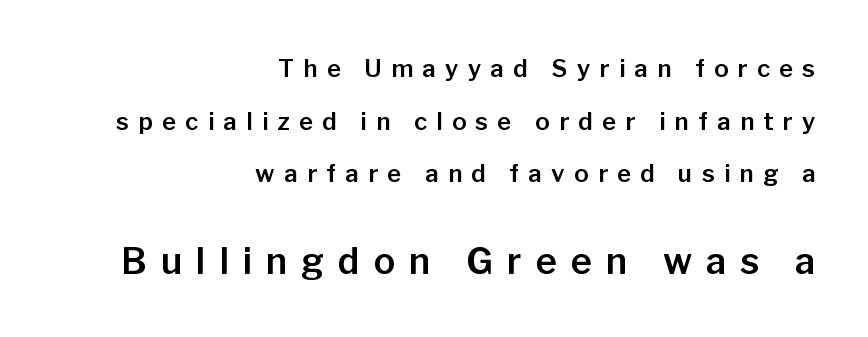
Q: Is the text italic (slanted)? A: No, it is upright.
Q: Is the typeface a serif or a sans-serif typeface? A: Sans-serif.
Q: Is the text underlined? A: No.
Q: How is the paragraph aligned? A: Right-aligned.
Q: Is the spacing between letters normal or unusually wide? A: Unusually wide.
Q: Is the spacing between lines tight, normal or loose? A: Loose.
Q: Which block of text is set in a larger size, the first (top) or the second (bottom)? A: The second (bottom) one.
Q: Width (condensed, normal, or wide)? A: Normal.
Q: Stroke contrast? A: Low.
Q: x-height? A: Medium.
Q: Monospaced? A: No.
